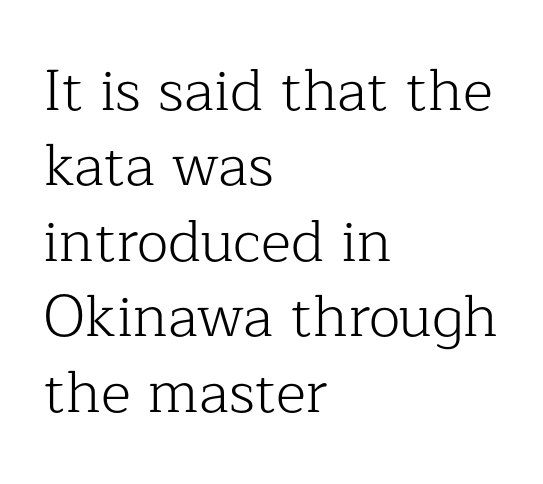
The compositor pushed each line to the left boundary. Every stem runs plumb, perpendicular to the baseline. The passage shown is typed in a proportional face where columns would drift. Honestly, the row spacing looks completely unremarkable. What kind of face is this? One with serifs.
